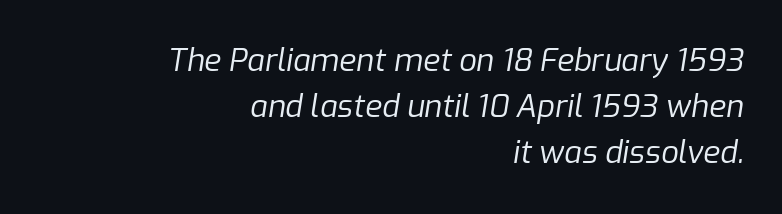
{"italic": "yes", "lean": "right", "slant_degrees": 9, "bold": "no", "weight": "regular", "width": "normal", "stroke_contrast": "low", "x_height": "medium", "monospaced": "no", "underline": "no", "align": "right", "line_spacing": "normal", "line_spacing_ratio": 1.49, "letter_spacing": "normal", "letter_spacing_em": 0.0, "glyph_px": 31}
